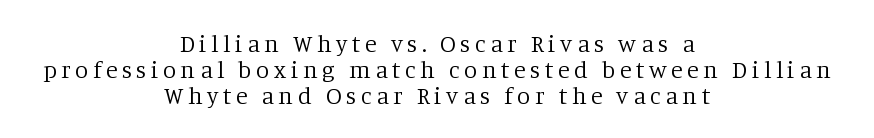
Interline gaps are noticeably narrow in this sample. Weight class: somewhere from thin through regular. These lines were composed using upright roman letters. The rag falls on both sides of this text block equally. Quick note: underline off.
